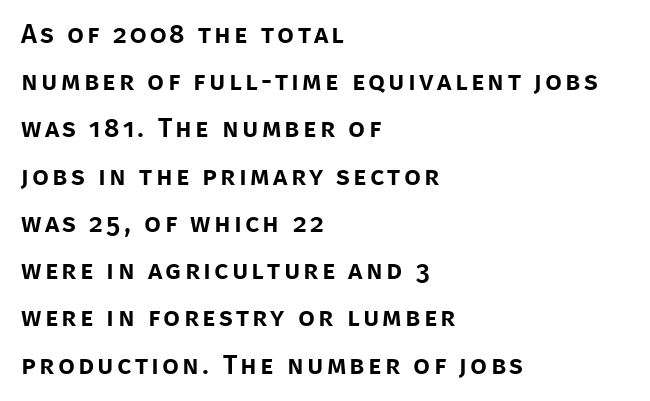
{"italic": "no", "underline": "no", "align": "left", "line_spacing_ratio": 1.75, "glyph_px": 27}
